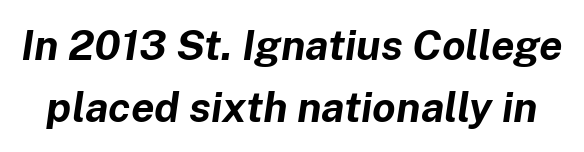
The image shows 42 px bold type, italic (leaning right); set normal line spacing (1.47x), normal letter spacing, not underlined; low stroke contrast and a medium x-height.
